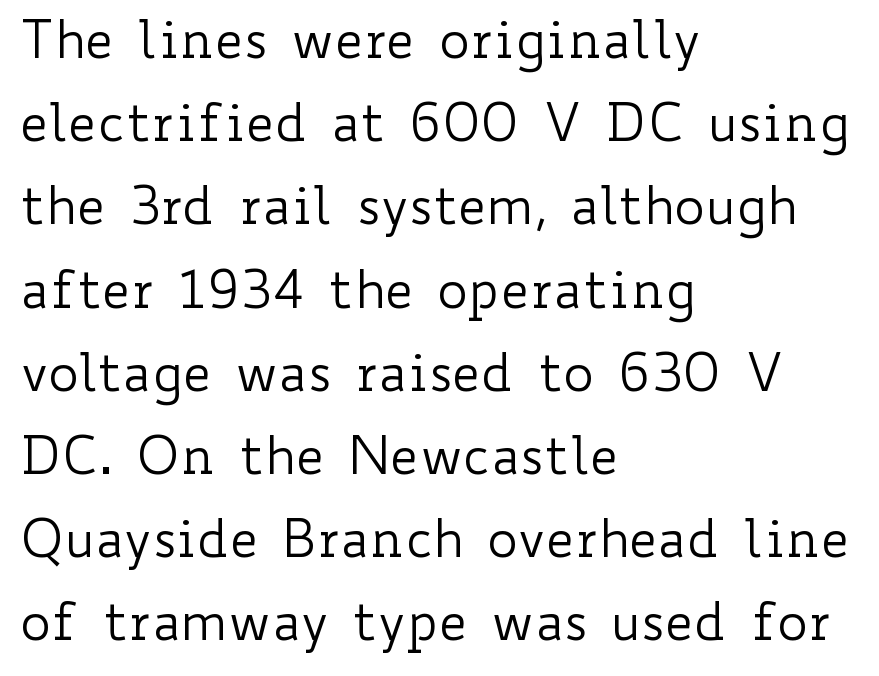
Where is the straight margin? On the left. Words appear dense and cohesive because spacing is normal. Unlike italic type, these characters show no tilt at all. Regular leading. The strip under each line holds only bare page.
